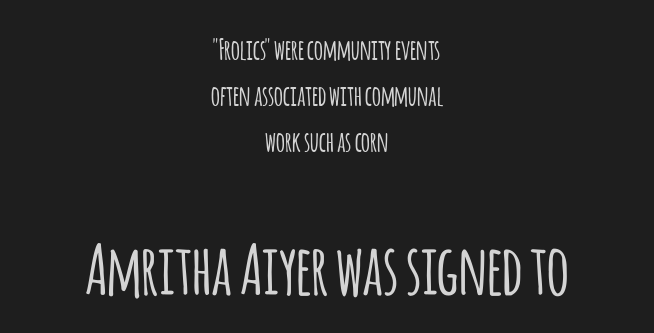
Looks like regular typesetting: each glyph gets only the width it needs. Layout note: lines centered. The lettering holds an erect, upright posture throughout. How would I describe the line gaps? Plain and ordinary.
